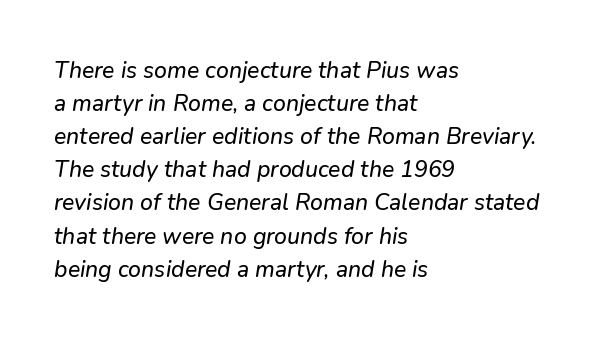
{"italic": "yes", "lean": "right", "slant_degrees": 9, "underline": "no", "align": "left", "line_spacing": "normal", "line_spacing_ratio": 1.44, "letter_spacing": "normal", "letter_spacing_em": 0.0, "glyph_px": 23}
